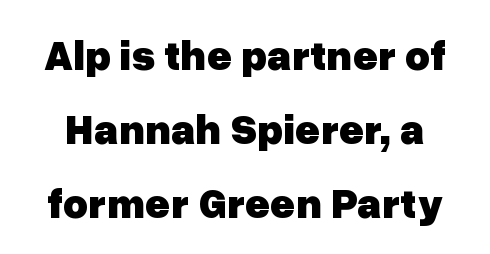
{"serif": "no", "italic": "no", "bold": "yes", "weight": "heavy", "width": "normal", "stroke_contrast": "low", "x_height": "medium", "monospaced": "no", "underline": "no", "line_spacing_ratio": 1.72, "letter_spacing": "normal", "letter_spacing_em": 0.0, "glyph_px": 43}
